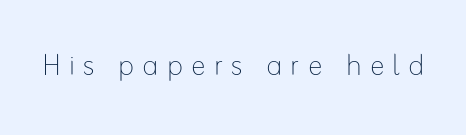
Q: Is the text bold? A: No.
Q: Is the text italic (slanted)? A: No, it is upright.
Q: Is the text underlined? A: No.
Q: Is the spacing between letters normal or unusually wide? A: Unusually wide.
Q: Width (condensed, normal, or wide)? A: Normal.
Q: Stroke contrast? A: Low.
Q: x-height? A: Small.
Q: Monospaced? A: No.
